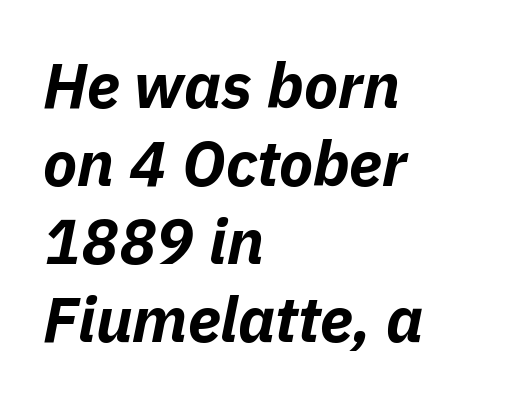
Q: Is the text bold? A: Yes.
Q: Is the text italic (slanted)? A: Yes, it leans right by about 11 degrees.
Q: Is the text underlined? A: No.
Q: How is the paragraph aligned? A: Left-aligned.
Q: Is the spacing between letters normal or unusually wide? A: Normal.
Q: Width (condensed, normal, or wide)? A: Normal.
Q: Stroke contrast? A: Low.
Q: x-height? A: Medium.
Q: Monospaced? A: No.
